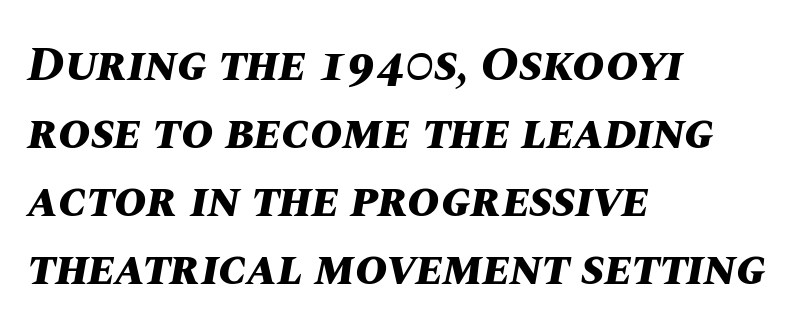
The passage shown is typed in a proportional face where columns would drift. The line-height multiplier appears to be the usual default. Weight check: bold — yes, fully. This rendering uses left alignment, leaving the right contour irregular. The gap between lines stays unmarked. Compared with ordinary roman type, these characters are visibly tilted.
